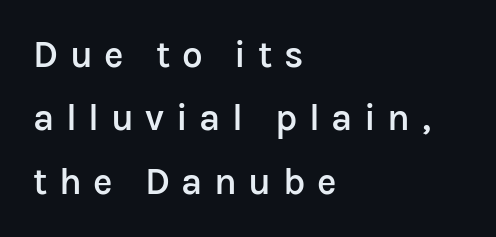
The image shows 37 px semibold sans-serif type, upright; set left-aligned, line spacing 1.71x, unusually wide letter spacing (+0.31 em), not underlined; low stroke contrast and a medium x-height.
